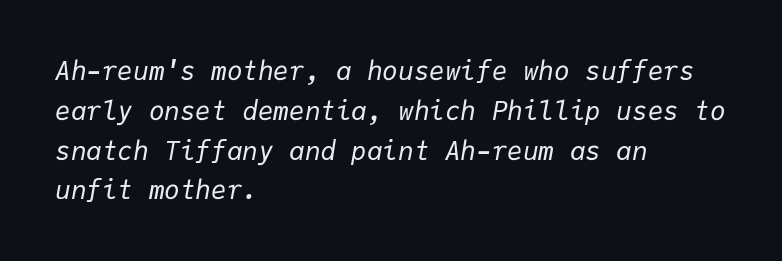
{"italic": "yes", "lean": "right", "slant_degrees": 9, "bold": "no", "underline": "no", "align": "left", "line_spacing": "normal", "line_spacing_ratio": 1.53, "letter_spacing": "normal", "letter_spacing_em": 0.0, "glyph_px": 26}
